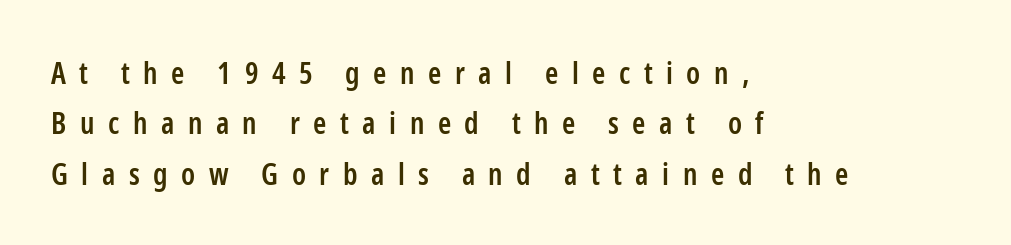
The image shows 30 px semibold, condensed sans-serif type, upright; set left-aligned, normal line spacing (1.68x), unusually wide letter spacing (+0.45 em), not underlined; low stroke contrast and a medium x-height.
